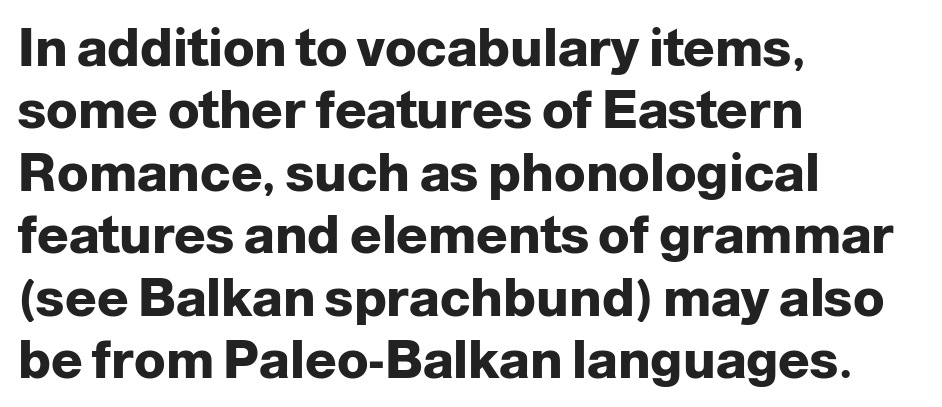
Q: Is the text bold? A: Yes.
Q: Is the text italic (slanted)? A: No, it is upright.
Q: Is the typeface a serif or a sans-serif typeface? A: Sans-serif.
Q: Is the text underlined? A: No.
Q: How is the paragraph aligned? A: Left-aligned.
Q: Is the spacing between letters normal or unusually wide? A: Normal.
Q: Width (condensed, normal, or wide)? A: Normal.
Q: Stroke contrast? A: Low.
Q: x-height? A: Medium.
Q: Monospaced? A: No.
